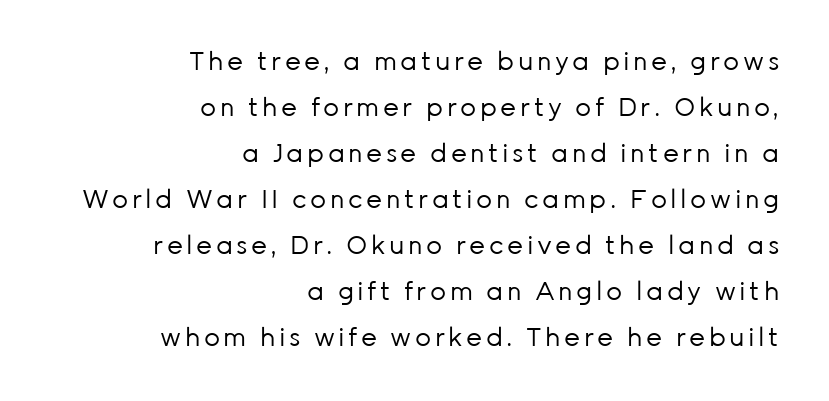
Vertical strokes here are truly vertical. The glyphs are unaccompanied by any horizontal stroke below them. Unbolded letterforms with no extra heft. Each line ends at the same right margin while the left side varies.
